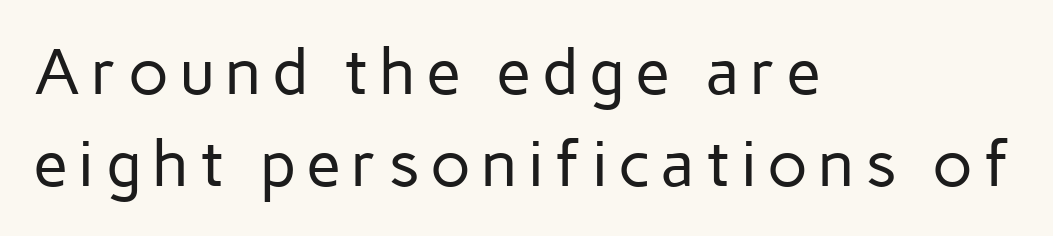
{"serif": "no", "italic": "no", "bold": "no", "weight": "regular", "width": "normal", "stroke_contrast": "low", "x_height": "medium", "monospaced": "no", "underline": "no", "align": "left", "line_spacing": "normal", "line_spacing_ratio": 1.43, "glyph_px": 64}
